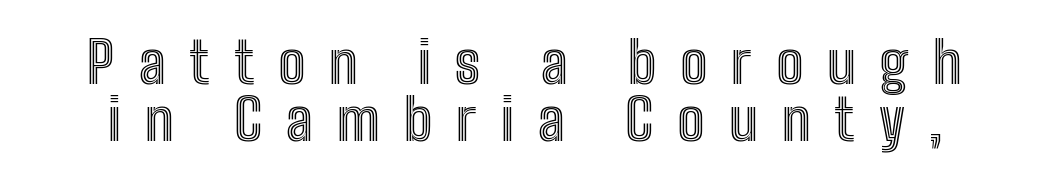
Q: Is the text italic (slanted)? A: No, it is upright.
Q: Is the text underlined? A: No.
Q: Is the spacing between letters normal or unusually wide? A: Unusually wide.
Q: Is the spacing between lines tight, normal or loose? A: Tight.
Q: Width (condensed, normal, or wide)? A: Condensed.
Q: x-height? A: Medium.
Q: Monospaced? A: No.
